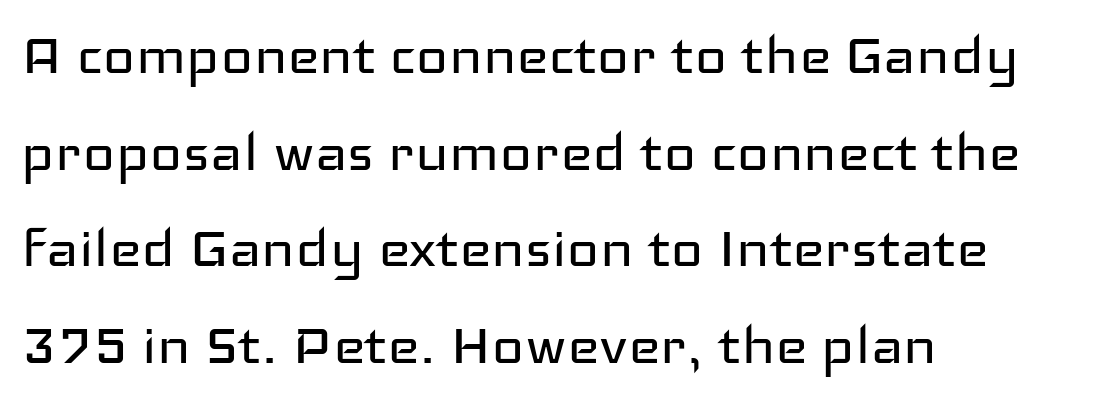
Q: Is the text bold? A: No.
Q: Is the text italic (slanted)? A: No, it is upright.
Q: Is the typeface a serif or a sans-serif typeface? A: Sans-serif.
Q: Is the text underlined? A: No.
Q: How is the paragraph aligned? A: Left-aligned.
Q: Is the spacing between letters normal or unusually wide? A: Normal.
Q: Is the spacing between lines tight, normal or loose? A: Normal.
Q: Width (condensed, normal, or wide)? A: Wide.
Q: Stroke contrast? A: Low.
Q: x-height? A: Medium.
Q: Monospaced? A: No.
